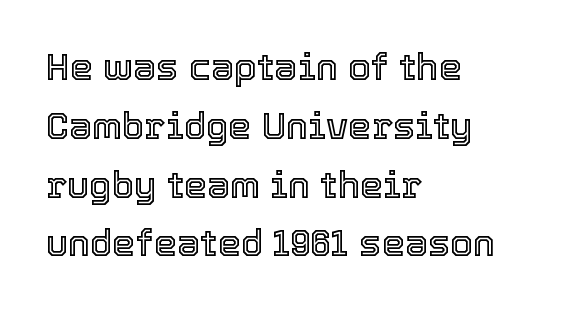
Alignment: flush left. Vertical spacing — default. When letters stand straight like this, we call the style roman or upright. The tracking reads as untouched default to a designer's eye. The string is rendered with underlining switched off.
